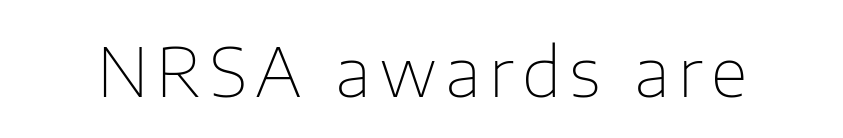
The image shows 68 px thin sans-serif type, upright; set not underlined; low stroke contrast and a medium x-height.
